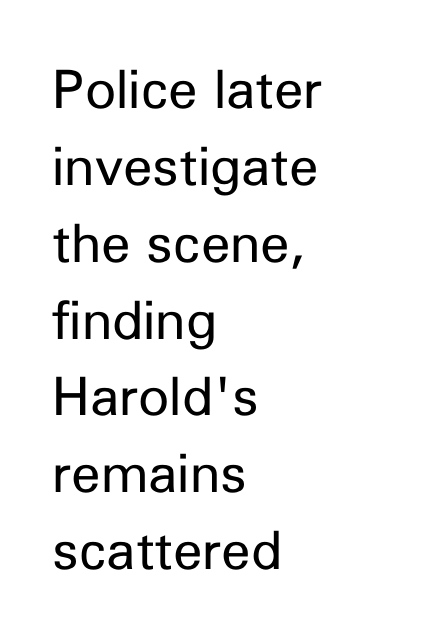
{"serif": "no", "italic": "no", "bold": "no", "weight": "regular", "width": "normal", "stroke_contrast": "low", "x_height": "medium", "monospaced": "no", "underline": "no", "align": "left", "line_spacing": "normal", "line_spacing_ratio": 1.45, "letter_spacing": "normal", "letter_spacing_em": 0.0, "glyph_px": 53}
